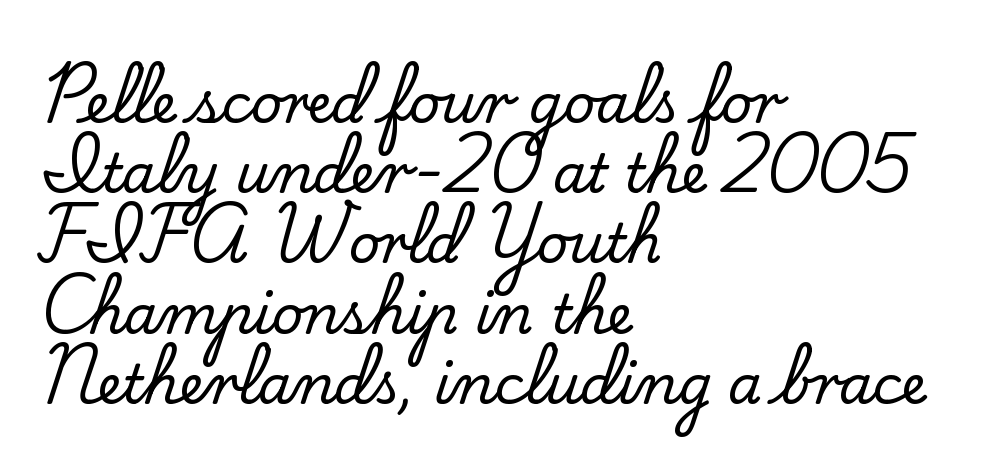
Check where the strokes stop: tiny serifs finish them off. A student would call this left alignment; a typographer would say flush left, rag right. Students, observe: this is what conventionally led text looks like. Is this a fixed-width face? No — the glyphs have proportional, varying widths. Each row of text sits above clean, open space.
